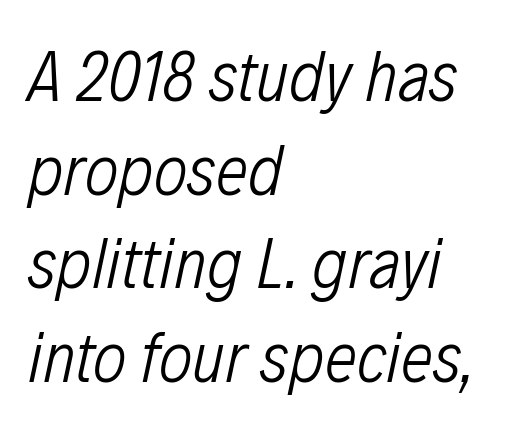
What stands out about the letter spacing? Nothing — it is the standard amount. Which margin do the lines hug? The left one — the right edge is uneven. The rendering uses natural spacing where letterforms have individual widths. Letters have the restrained weight of plain body copy at most.
